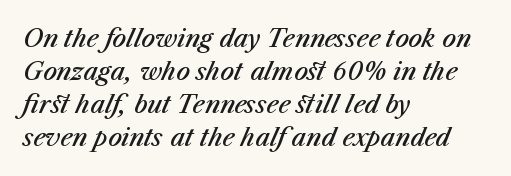
This is oblique type, the kind used for emphasis or titles. Rows of type keep a routine distance in the vertical direction. Short note: letters normally spaced. Visually the block forms a straight wall on the left and a jagged coastline on the right.
